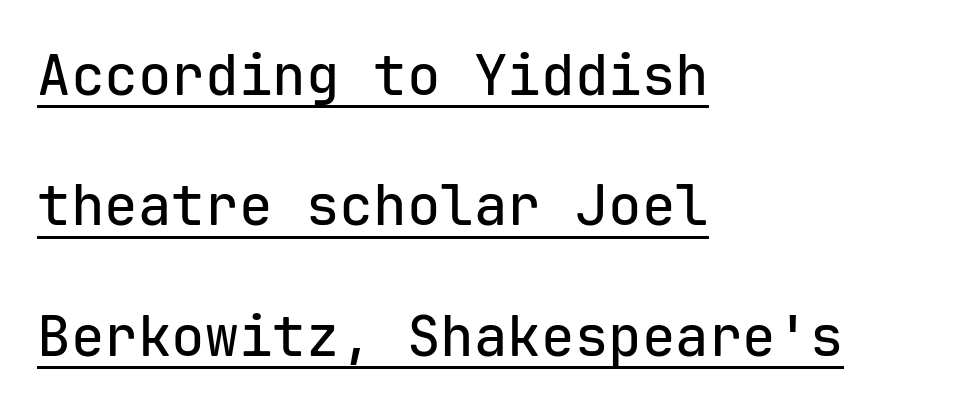
Fixed-width glyphs throughout — classic coding-font behaviour. Are there feet on the stems? There aren't — it's a sans. The text block is weighted toward the left margin, trailing off unevenly rightward. A rule runs beneath these lines of type.
